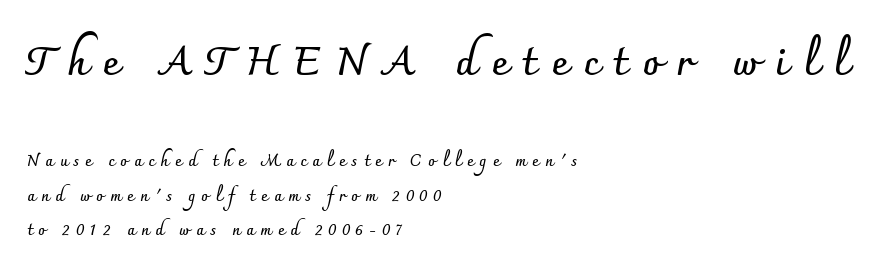
Type size steps down from the first block to the second. Only glyphs here, with clear space below each row. Vertical spacing — loose. There is plenty of visible air inserted between adjacent glyphs. Look at the bottom of the vertical strokes: they stop flat, with no serifs. The typesetter chose a ragged-right arrangement here.
